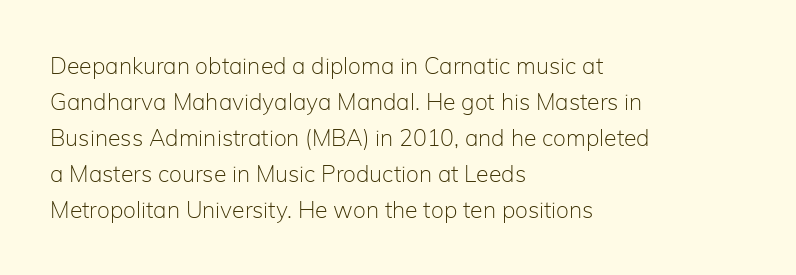
Q: Is the text bold? A: No.
Q: Is the text italic (slanted)? A: No, it is upright.
Q: Is the text underlined? A: No.
Q: How is the paragraph aligned? A: Left-aligned.
Q: Is the spacing between letters normal or unusually wide? A: Normal.
Q: Is the spacing between lines tight, normal or loose? A: Normal.
